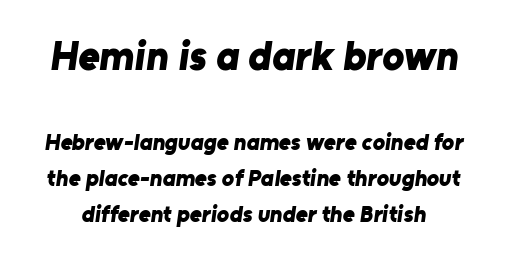
The image shows 41 px bold sans-serif type; set normal line spacing (1.57x), normal letter spacing, not underlined; the first (top) block is 1.78x larger; low stroke contrast and a medium x-height.
